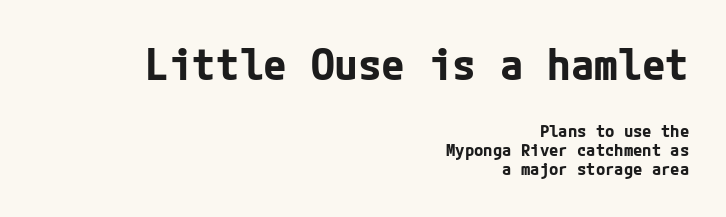
Q: Is the text bold? A: Yes.
Q: Is the text italic (slanted)? A: No, it is upright.
Q: Is the typeface a serif or a sans-serif typeface? A: Sans-serif.
Q: Is the text underlined? A: No.
Q: How is the paragraph aligned? A: Right-aligned.
Q: Is the spacing between letters normal or unusually wide? A: Normal.
Q: Is the spacing between lines tight, normal or loose? A: Tight.
Q: Which block of text is set in a larger size, the first (top) or the second (bottom)? A: The first (top) one.
Q: Width (condensed, normal, or wide)? A: Normal.
Q: Stroke contrast? A: Low.
Q: x-height? A: Medium.
